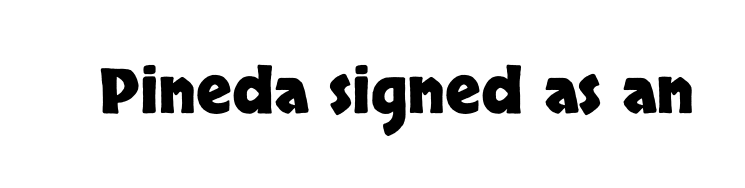
{"serif": "no", "italic": "no", "bold": "yes", "weight": "heavy", "width": "normal", "stroke_contrast": "low", "x_height": "large", "monospaced": "no", "underline": "no", "letter_spacing": "normal", "letter_spacing_em": 0.0, "glyph_px": 62}
